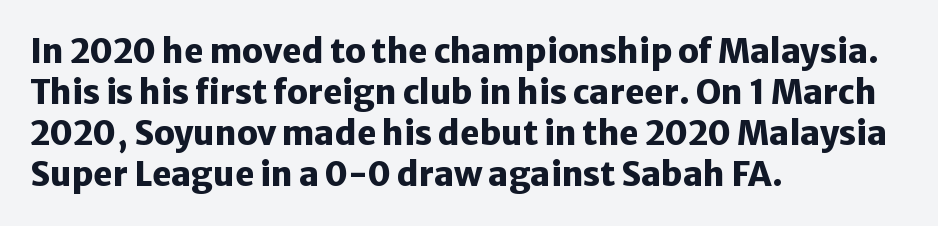
The image shows 33 px heavy sans-serif type, upright; set left-aligned, line spacing 1.24x, normal letter spacing, not underlined; low stroke contrast and a medium x-height.
